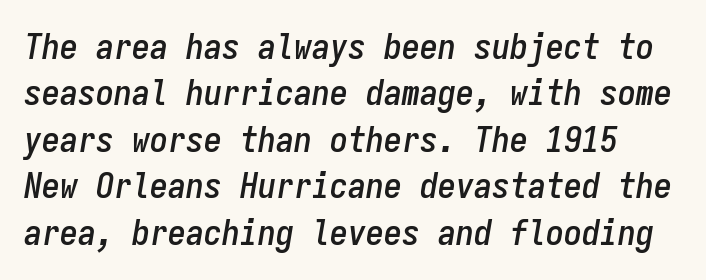
{"italic": "yes", "lean": "right", "slant_degrees": 9, "width": "condensed", "stroke_contrast": "low", "x_height": "medium", "monospaced": "yes", "underline": "no", "line_spacing": "normal", "line_spacing_ratio": 1.29, "letter_spacing": "normal", "letter_spacing_em": 0.0, "glyph_px": 36}
